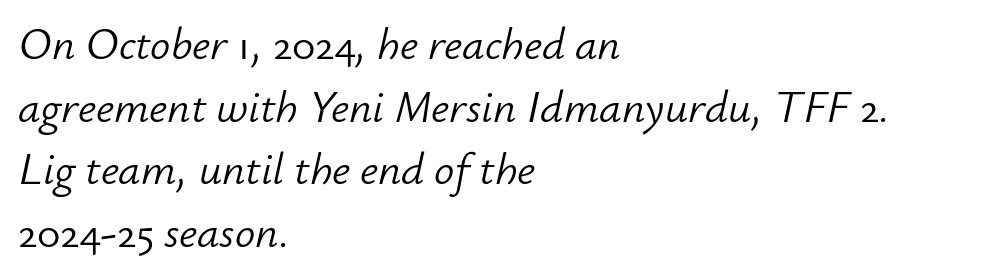
{"italic": "yes", "lean": "right", "slant_degrees": 12, "bold": "no", "weight": "light", "width": "normal", "stroke_contrast": "low", "x_height": "small", "monospaced": "no", "underline": "no", "align": "left", "line_spacing": "normal", "line_spacing_ratio": 1.39, "letter_spacing": "normal", "letter_spacing_em": 0.0, "glyph_px": 45}
